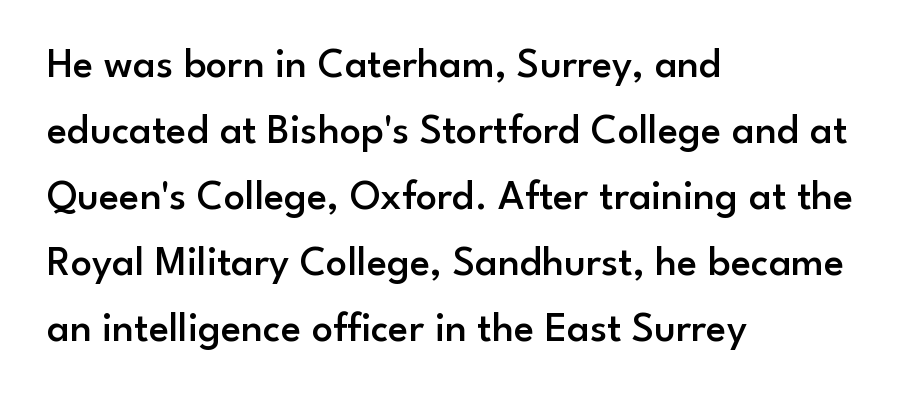
Q: Is the text bold? A: Semi-bold.
Q: Is the text italic (slanted)? A: No, it is upright.
Q: Is the typeface a serif or a sans-serif typeface? A: Sans-serif.
Q: Is the text underlined? A: No.
Q: How is the paragraph aligned? A: Left-aligned.
Q: Is the spacing between letters normal or unusually wide? A: Normal.
Q: Is the spacing between lines tight, normal or loose? A: Normal.
Q: Width (condensed, normal, or wide)? A: Normal.
Q: Stroke contrast? A: Low.
Q: x-height? A: Small.
Q: Monospaced? A: No.
